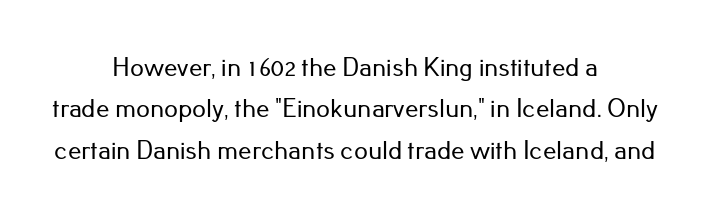
The image shows 27 px text type, upright; set centered, normal line spacing (1.53x), normal letter spacing, not underlined.
